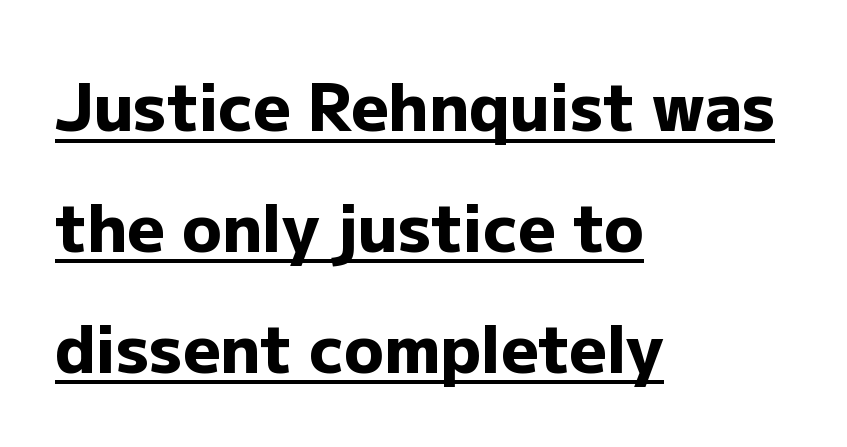
Q: Is the text bold? A: Yes.
Q: Is the text italic (slanted)? A: No, it is upright.
Q: Is the typeface a serif or a sans-serif typeface? A: Sans-serif.
Q: Is the text underlined? A: Yes.
Q: How is the paragraph aligned? A: Left-aligned.
Q: Is the spacing between letters normal or unusually wide? A: Normal.
Q: Width (condensed, normal, or wide)? A: Normal.
Q: Stroke contrast? A: Low.
Q: x-height? A: Medium.
Q: Monospaced? A: No.
